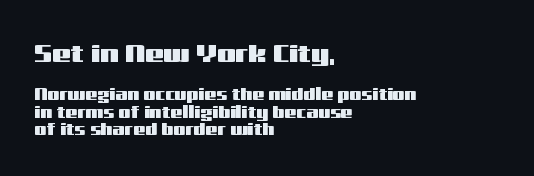
{"italic": "no", "underline": "no", "align": "left", "line_spacing": "tight", "line_spacing_ratio": 1.02, "letter_spacing": "normal", "letter_spacing_em": 0.0, "larger_block": "first", "size_ratio": 1.53, "glyph_px": 26}
